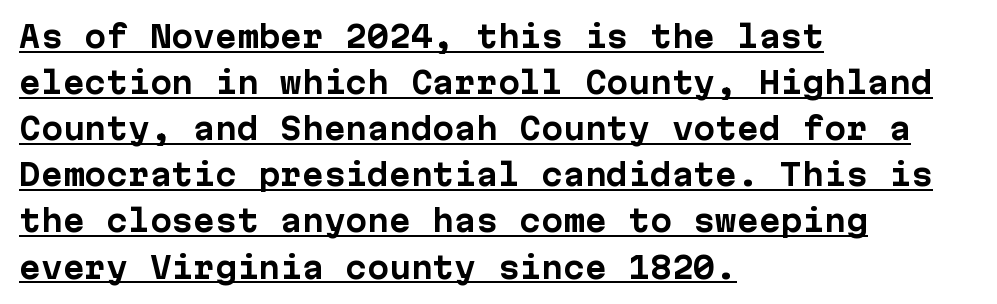
Q: Is the text bold? A: Yes.
Q: Is the text italic (slanted)? A: No, it is upright.
Q: Is the typeface a serif or a sans-serif typeface? A: Sans-serif.
Q: Is the text underlined? A: Yes.
Q: How is the paragraph aligned? A: Left-aligned.
Q: Is the spacing between letters normal or unusually wide? A: Normal.
Q: Is the spacing between lines tight, normal or loose? A: Normal.
Q: Width (condensed, normal, or wide)? A: Normal.
Q: Stroke contrast? A: Low.
Q: x-height? A: Medium.
Q: Monospaced? A: Yes.
